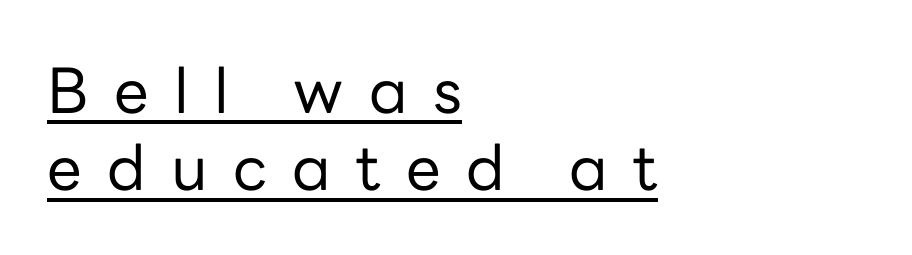
The image shows 62 px regular-weight sans-serif type, upright; set left-aligned, normal line spacing (1.25x), unusually wide letter spacing (+0.41 em), underlined; low stroke contrast and a medium x-height.
